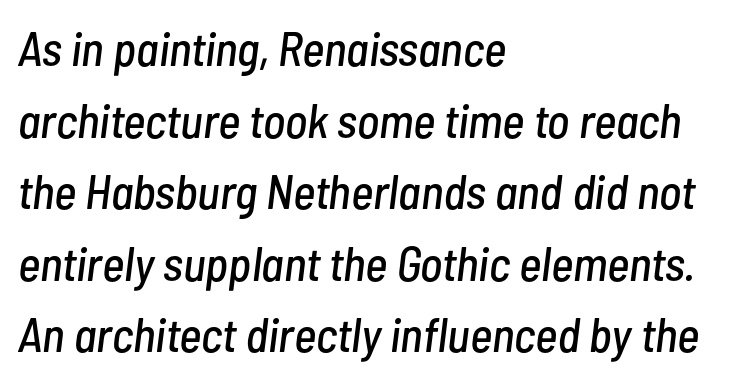
{"italic": "yes", "lean": "right", "slant_degrees": 7, "width": "condensed", "stroke_contrast": "low", "x_height": "medium", "monospaced": "no", "underline": "no", "align": "left", "line_spacing": "normal", "line_spacing_ratio": 1.49, "letter_spacing": "normal", "letter_spacing_em": 0.0, "glyph_px": 48}
